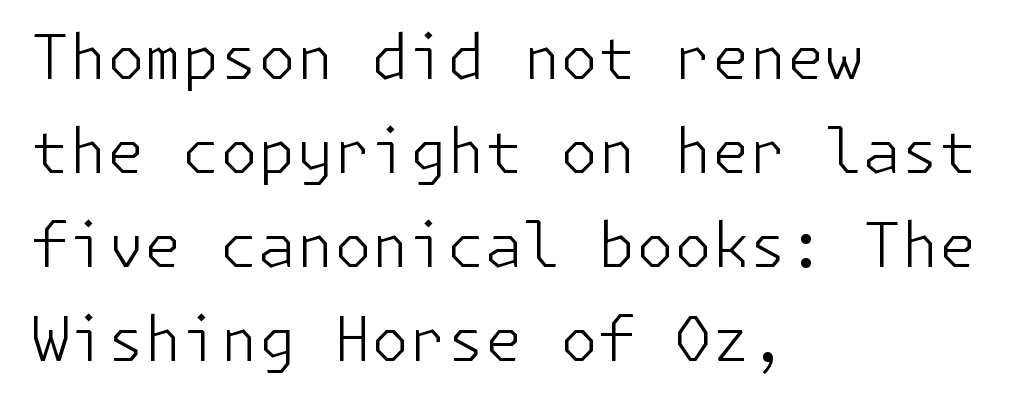
The image shows 61 px light sans-serif type, upright; set left-aligned, normal line spacing (1.54x), normal letter spacing, not underlined; low stroke contrast and a medium x-height.
